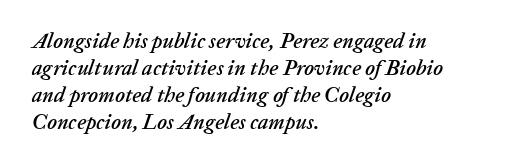
The image shows 21 px text type, italic (leaning right); set left-aligned, normal line spacing (1.28x), normal letter spacing, not underlined.
